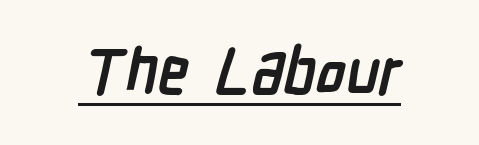
{"serif": "no", "bold": "yes", "weight": "semibold", "width": "condensed", "stroke_contrast": "low", "x_height": "medium", "monospaced": "no", "underline": "yes", "letter_spacing": "normal", "letter_spacing_em": 0.0, "glyph_px": 62}
